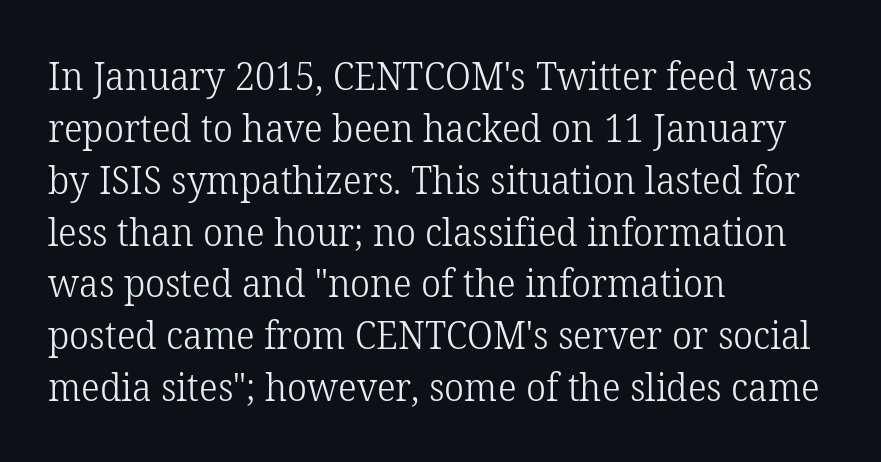
Does the leading feel generous? No, just average. This is the regular roman posture of the typeface. Note the varied advance widths — an 'i' is clearly narrower than an 'm'. In CSS terms this would be text-align: left. Type without underlining. On a weight scale, this lands at 450 or below.
